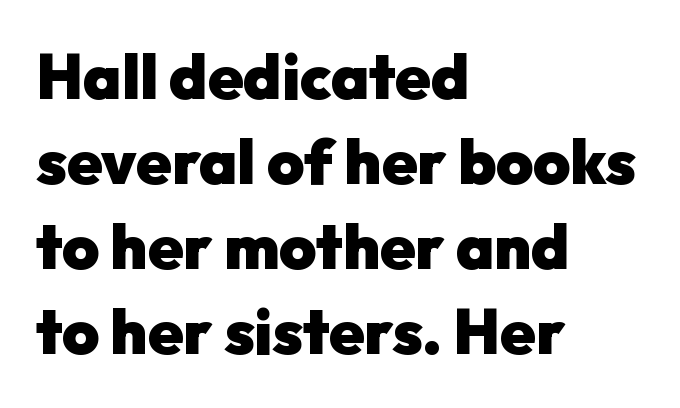
{"serif": "no", "italic": "no", "bold": "yes", "weight": "heavy", "width": "normal", "stroke_contrast": "low", "x_height": "medium", "monospaced": "no", "underline": "no", "align": "left", "line_spacing": "normal", "line_spacing_ratio": 1.35, "letter_spacing": "normal", "letter_spacing_em": 0.0, "glyph_px": 63}
